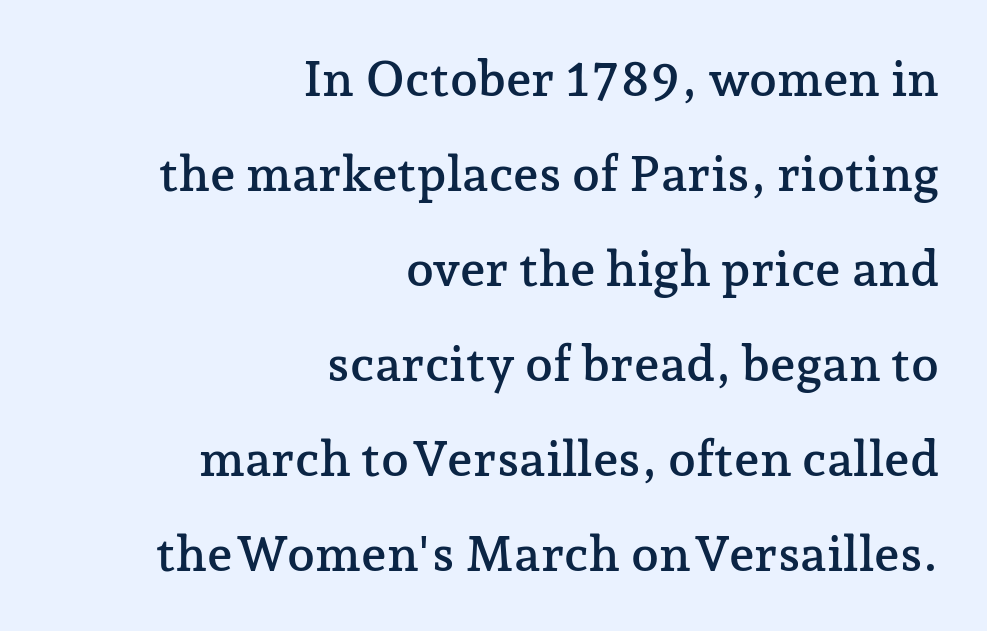
Q: Is the text italic (slanted)? A: No, it is upright.
Q: Is the typeface a serif or a sans-serif typeface? A: Serif.
Q: Is the text underlined? A: No.
Q: How is the paragraph aligned? A: Right-aligned.
Q: Is the spacing between letters normal or unusually wide? A: Normal.
Q: Is the spacing between lines tight, normal or loose? A: Loose.
Q: Width (condensed, normal, or wide)? A: Normal.
Q: Stroke contrast? A: Low.
Q: x-height? A: Medium.
Q: Monospaced? A: No.
